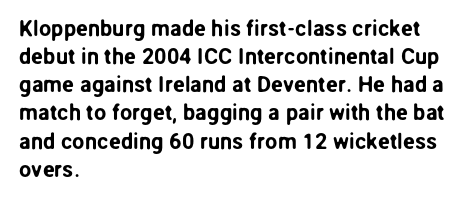
Style check: upright. Decoration check: the copy has no underline. The gaps between neighbouring characters are ordinary and unremarkable. This sample is left-justified, so line endings fall wherever the words run out. The rows are spaced the way most documents space them.
